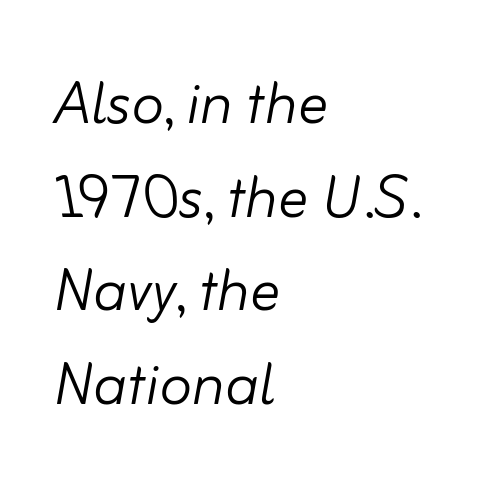
{"italic": "yes", "lean": "right", "slant_degrees": 10, "bold": "no", "weight": "light", "width": "normal", "stroke_contrast": "low", "x_height": "small", "monospaced": "no", "underline": "no", "align": "left", "line_spacing": "normal", "line_spacing_ratio": 1.25, "letter_spacing": "normal", "letter_spacing_em": 0.0, "glyph_px": 75}
